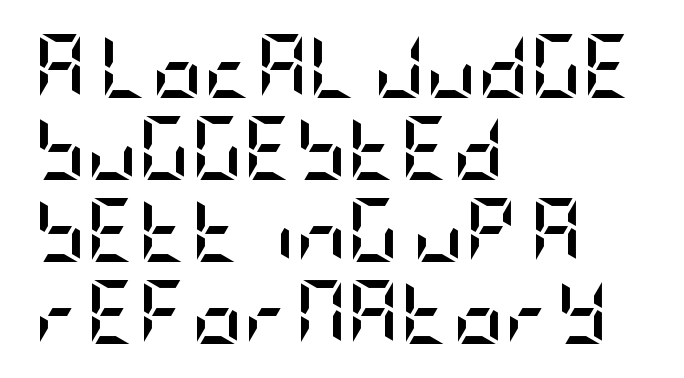
{"serif": "no", "italic": "no", "bold": "yes", "weight": "semibold", "width": "condensed", "stroke_contrast": "low", "x_height": "large", "underline": "no", "align": "left", "line_spacing": "normal", "line_spacing_ratio": 1.28, "letter_spacing": "normal", "letter_spacing_em": 0.0, "glyph_px": 64}
